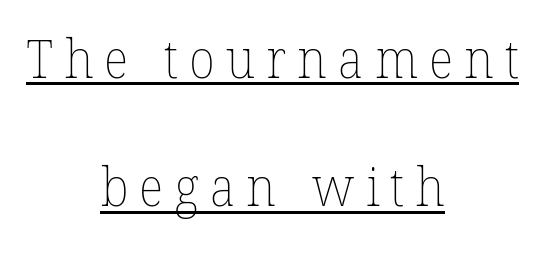
No heavy texture on the line: the type isn't bold. Whoever set this chose breathing room over compactness in the vertical rhythm. The glyphs are accompanied by a horizontal stroke just below them. These lines are rendered in a variable-pitch font.
